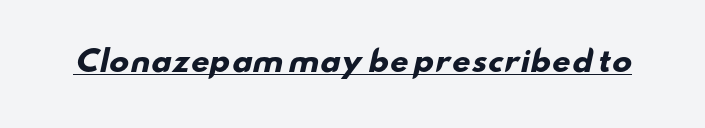
The image shows 29 px heavy, wide sans-serif type; set normal letter spacing, underlined; low stroke contrast and a small x-height.
